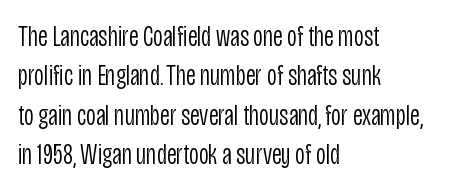
{"serif": "no", "italic": "no", "bold": "no", "weight": "light", "width": "condensed", "stroke_contrast": "low", "x_height": "large", "monospaced": "no", "underline": "no", "align": "left", "line_spacing": "normal", "line_spacing_ratio": 1.31, "letter_spacing": "normal", "letter_spacing_em": 0.0, "glyph_px": 30}
